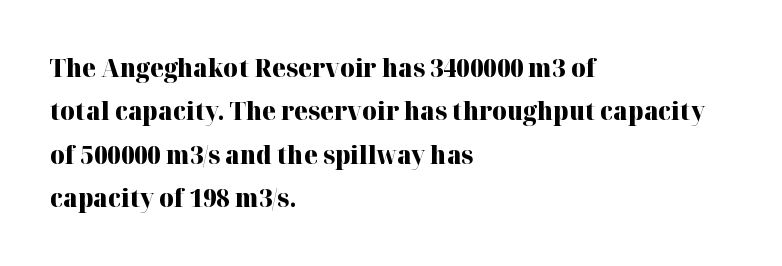
Q: Is the text bold? A: Yes.
Q: Is the text italic (slanted)? A: No, it is upright.
Q: Is the text underlined? A: No.
Q: How is the paragraph aligned? A: Left-aligned.
Q: Is the spacing between letters normal or unusually wide? A: Normal.
